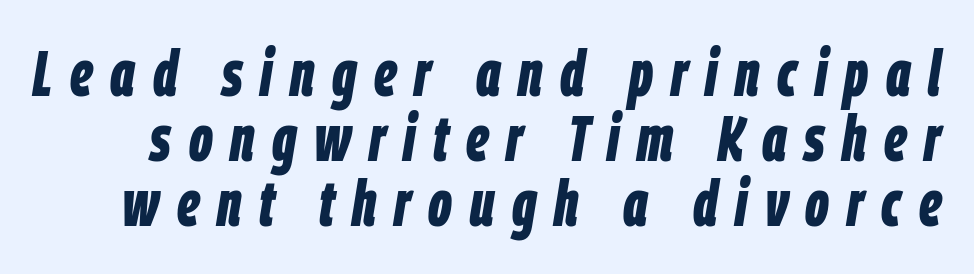
Check under the words: just untouched page. Observe the wide spacing: letters keep a clear distance from each other. Characters are canted at an angle relative to the baseline's perpendicular. These lines are rendered in a variable-pitch font. Caption: bold face, heavy strokes. The line-height multiplier appears low, near solid setting.
